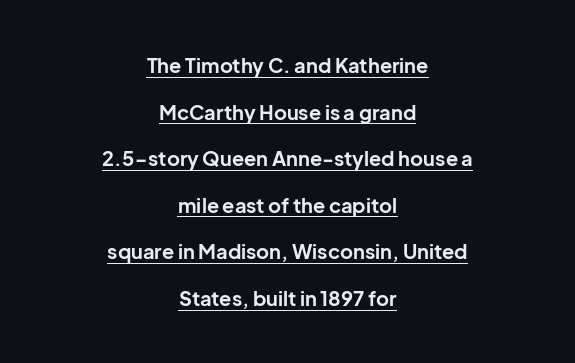
Q: Is the text bold? A: Yes.
Q: Is the text italic (slanted)? A: No, it is upright.
Q: Is the text underlined? A: Yes.
Q: How is the paragraph aligned? A: Centered.
Q: Is the spacing between letters normal or unusually wide? A: Normal.
Q: Is the spacing between lines tight, normal or loose? A: Loose.
